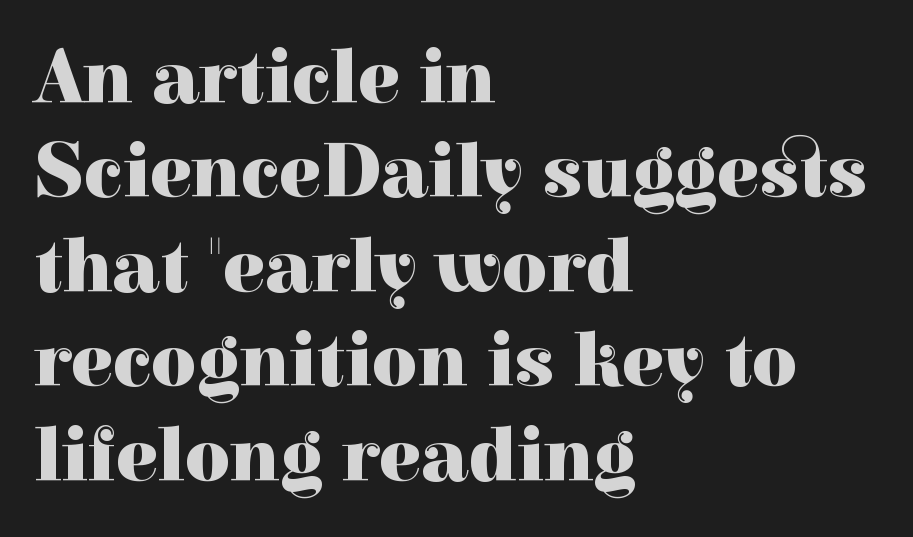
Q: Is the text bold? A: Yes.
Q: Is the text italic (slanted)? A: No, it is upright.
Q: Is the typeface a serif or a sans-serif typeface? A: Serif.
Q: Is the text underlined? A: No.
Q: How is the paragraph aligned? A: Left-aligned.
Q: Is the spacing between letters normal or unusually wide? A: Normal.
Q: Width (condensed, normal, or wide)? A: Normal.
Q: x-height? A: Medium.
Q: Monospaced? A: No.
